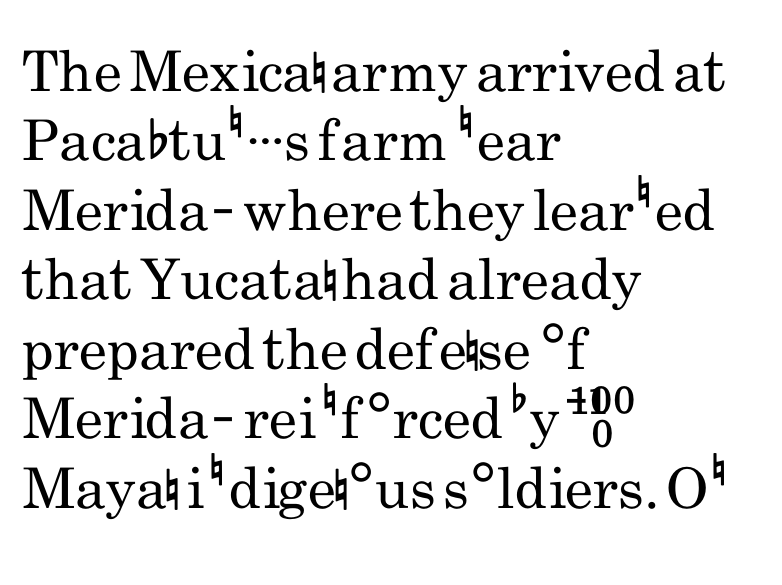
Q: Is the text bold? A: No.
Q: Is the text italic (slanted)? A: No, it is upright.
Q: Is the typeface a serif or a sans-serif typeface? A: Sans-serif.
Q: Is the text underlined? A: No.
Q: How is the paragraph aligned? A: Left-aligned.
Q: Is the spacing between letters normal or unusually wide? A: Normal.
Q: Width (condensed, normal, or wide)? A: Condensed.
Q: Stroke contrast? A: Low.
Q: x-height? A: Small.
Q: Monospaced? A: No.
